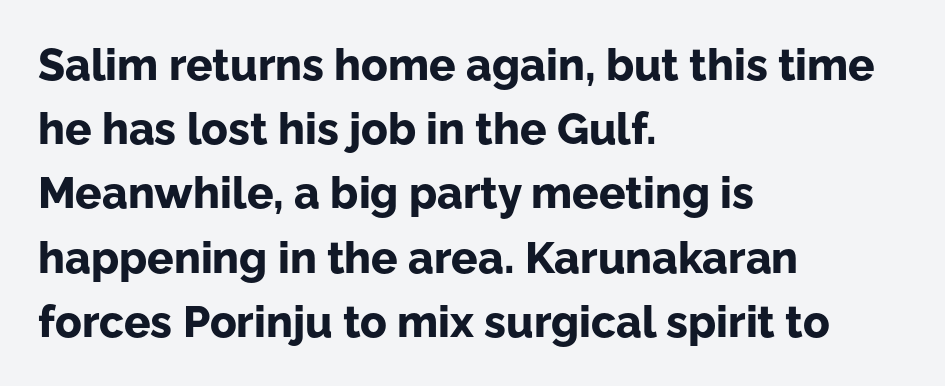
The image shows 44 px bold sans-serif type, upright; set left-aligned, normal line spacing (1.46x), normal letter spacing, not underlined; low stroke contrast and a medium x-height.
